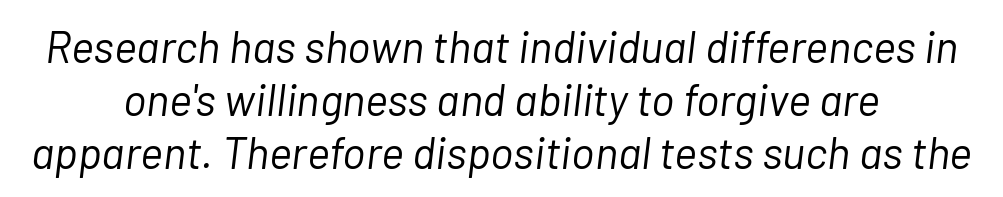
{"italic": "yes", "lean": "right", "slant_degrees": 7, "bold": "no", "weight": "light", "width": "normal", "stroke_contrast": "low", "x_height": "medium", "monospaced": "no", "underline": "no", "align": "center", "line_spacing_ratio": 1.2, "letter_spacing": "normal", "letter_spacing_em": 0.0, "glyph_px": 44}
